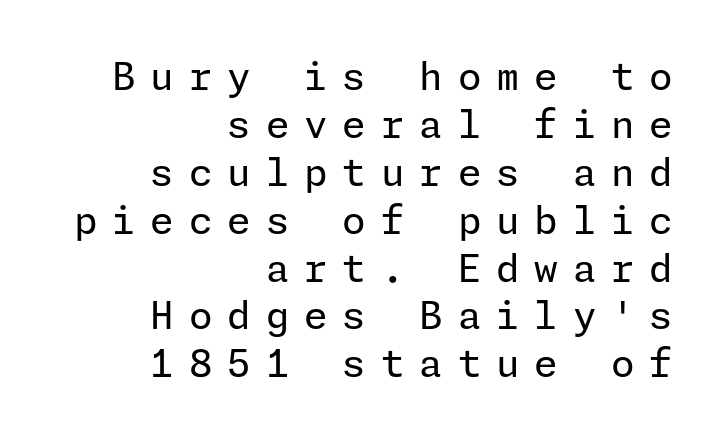
Glance below the letters and you will spot only blank space. The letterforms sit at book weight or below. Where is the straight margin? On the right. Here the glyphs are tracked loosely, breaking word shapes into spaced letters. This sample keeps an unexceptional amount of space between lines. The lettering holds an erect, upright posture throughout.
